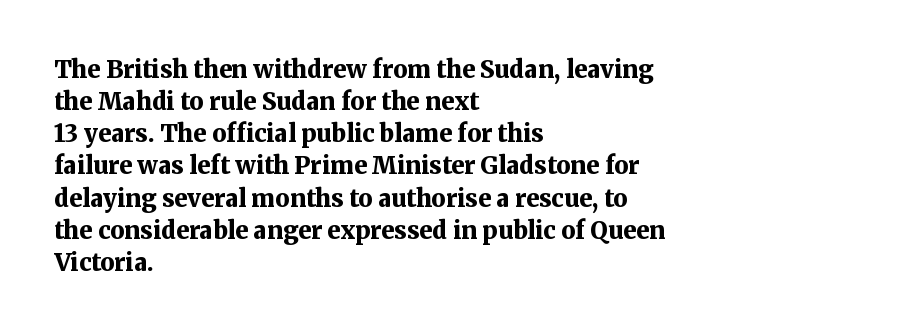
The image shows 24 px bold type, upright; set left-aligned, normal line spacing (1.34x), normal letter spacing, not underlined.
